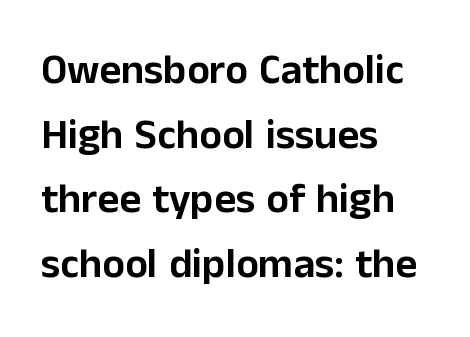
Is this a fixed-width face? No — the glyphs have proportional, varying widths. The foot of each line stays bare and open. What's the leading like? Ordinary, nothing unusual. If you drew a line through each stem, it would be perfectly vertical. The line texture is even and compact thanks to regular tracking.
